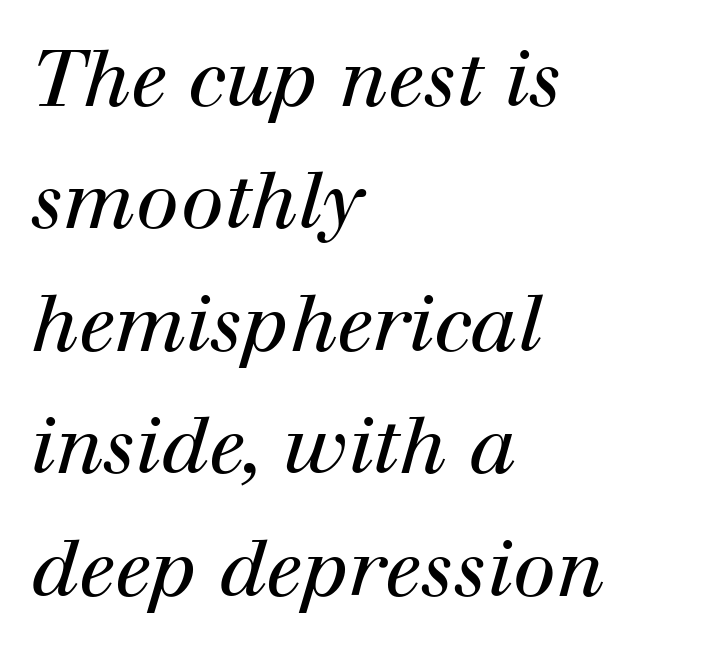
{"serif": "yes", "italic": "yes", "lean": "right", "slant_degrees": 12, "bold": "no", "weight": "regular", "width": "normal", "stroke_contrast": "high", "x_height": "medium", "monospaced": "no", "underline": "no", "align": "left", "line_spacing": "normal", "line_spacing_ratio": 1.57, "letter_spacing": "normal", "letter_spacing_em": 0.0, "glyph_px": 78}
